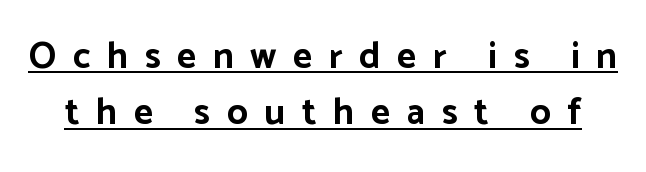
{"serif": "no", "italic": "no", "bold": "yes", "weight": "bold", "width": "normal", "stroke_contrast": "low", "x_height": "medium", "monospaced": "no", "underline": "yes", "line_spacing": "normal", "line_spacing_ratio": 1.52, "letter_spacing": "wide", "letter_spacing_em": 0.45, "glyph_px": 37}
